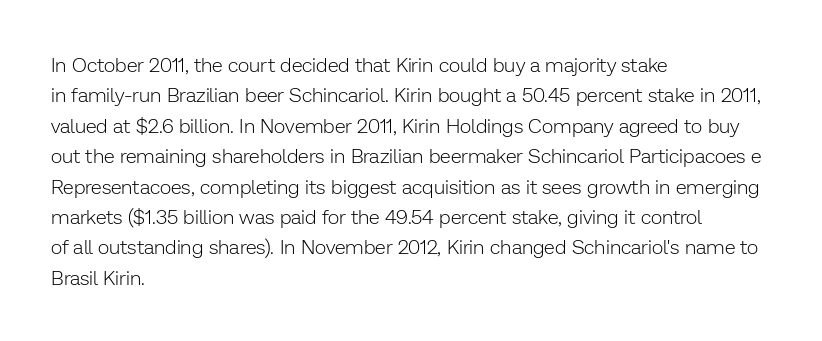
The image shows 20 px text type, upright; set left-aligned, normal line spacing (1.52x), normal letter spacing, not underlined.
